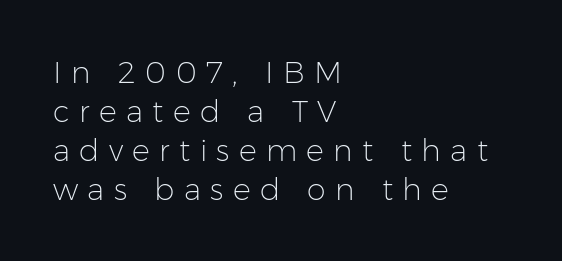
Q: Is the text bold? A: No.
Q: Is the text italic (slanted)? A: No, it is upright.
Q: Is the typeface a serif or a sans-serif typeface? A: Sans-serif.
Q: Is the text underlined? A: No.
Q: How is the paragraph aligned? A: Left-aligned.
Q: Is the spacing between letters normal or unusually wide? A: Unusually wide.
Q: Is the spacing between lines tight, normal or loose? A: Normal.
Q: Width (condensed, normal, or wide)? A: Normal.
Q: Stroke contrast? A: Low.
Q: x-height? A: Medium.
Q: Monospaced? A: No.
